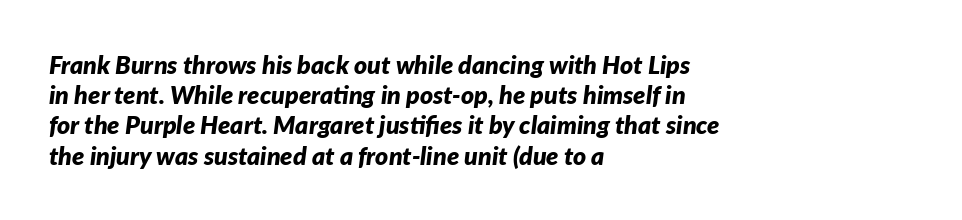
{"italic": "yes", "lean": "right", "slant_degrees": 7, "bold": "yes", "underline": "no", "align": "left", "line_spacing_ratio": 1.21, "letter_spacing": "normal", "letter_spacing_em": 0.0, "glyph_px": 25}
